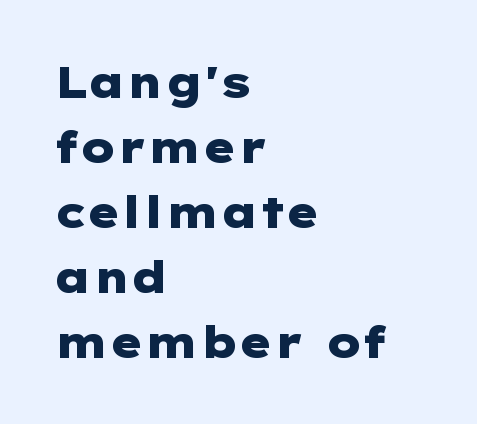
{"serif": "no", "italic": "no", "bold": "yes", "weight": "heavy", "width": "wide", "stroke_contrast": "low", "x_height": "medium", "underline": "no", "align": "left", "line_spacing": "normal", "line_spacing_ratio": 1.48, "letter_spacing": "normal", "letter_spacing_em": 0.0, "glyph_px": 44}
